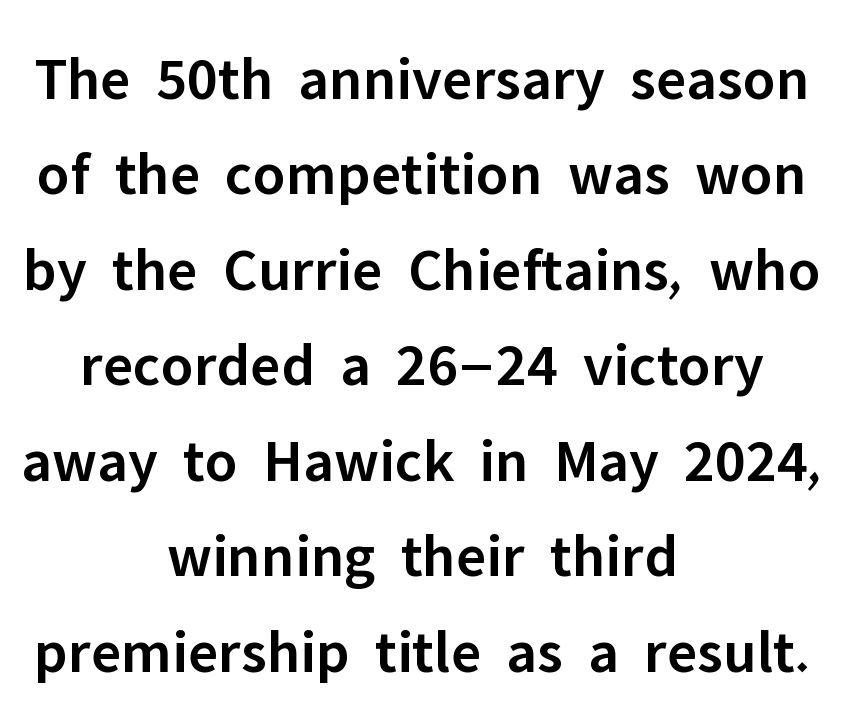
Q: Is the text bold? A: Semi-bold.
Q: Is the text italic (slanted)? A: No, it is upright.
Q: Is the typeface a serif or a sans-serif typeface? A: Sans-serif.
Q: Is the text underlined? A: No.
Q: How is the paragraph aligned? A: Centered.
Q: Is the spacing between letters normal or unusually wide? A: Normal.
Q: Is the spacing between lines tight, normal or loose? A: Normal.
Q: Width (condensed, normal, or wide)? A: Normal.
Q: Stroke contrast? A: Low.
Q: x-height? A: Medium.
Q: Monospaced? A: No.
